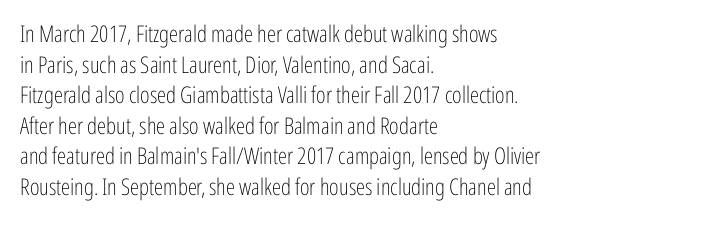
{"italic": "no", "bold": "no", "underline": "no", "align": "left", "line_spacing": "normal", "line_spacing_ratio": 1.33, "letter_spacing": "normal", "letter_spacing_em": 0.0, "glyph_px": 23}
